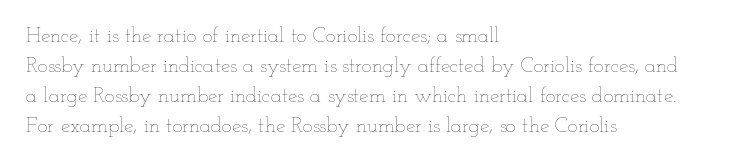
Q: Is the text bold? A: No.
Q: Is the text italic (slanted)? A: No, it is upright.
Q: Is the text underlined? A: No.
Q: How is the paragraph aligned? A: Left-aligned.
Q: Is the spacing between letters normal or unusually wide? A: Normal.
Q: Is the spacing between lines tight, normal or loose? A: Normal.
